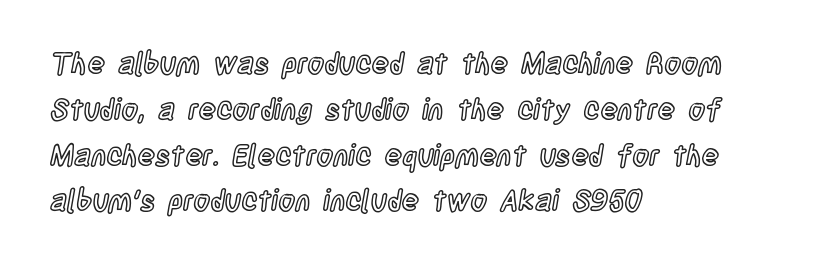
The image shows 29 px condensed type; set left-aligned, normal line spacing (1.58x), normal letter spacing, not underlined; a large x-height.
